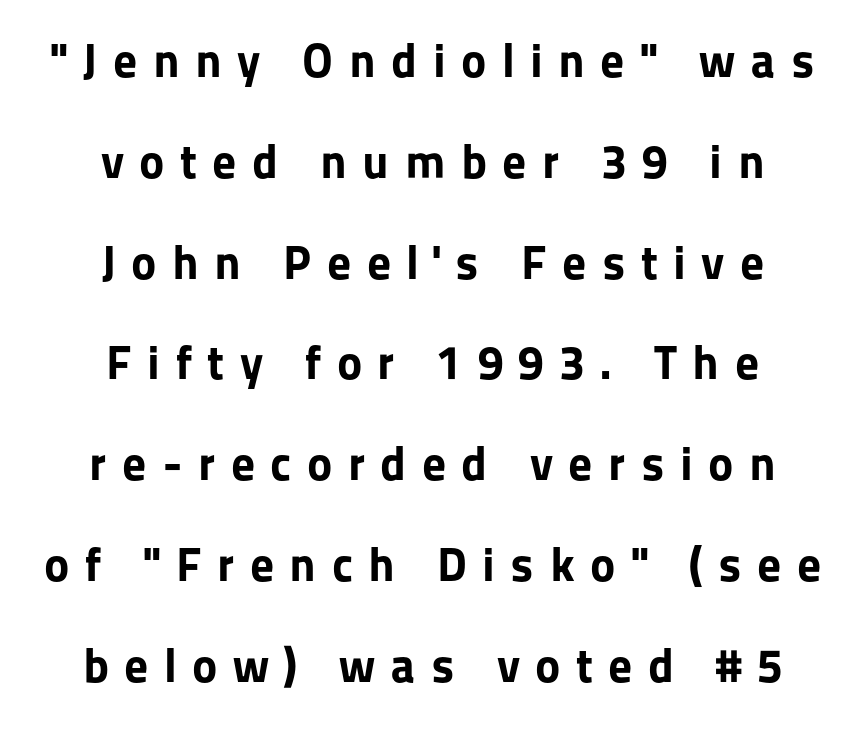
Q: Is the text bold? A: Yes.
Q: Is the text italic (slanted)? A: No, it is upright.
Q: Is the typeface a serif or a sans-serif typeface? A: Sans-serif.
Q: Is the text underlined? A: No.
Q: How is the paragraph aligned? A: Centered.
Q: Is the spacing between letters normal or unusually wide? A: Unusually wide.
Q: Is the spacing between lines tight, normal or loose? A: Loose.
Q: Width (condensed, normal, or wide)? A: Normal.
Q: Stroke contrast? A: Low.
Q: x-height? A: Medium.
Q: Monospaced? A: No.
